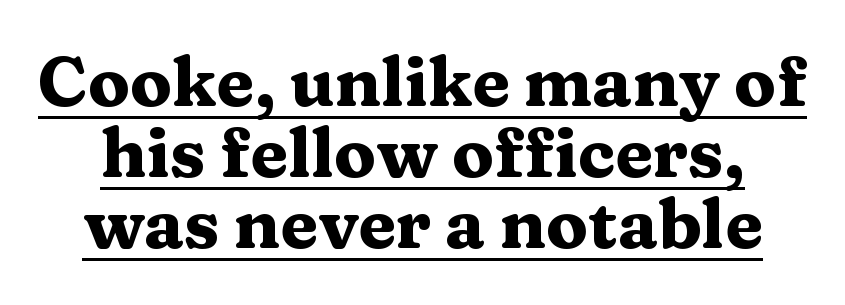
The image shows 69 px heavy, wide serif type, upright; set tight line spacing (1.03x), normal letter spacing, underlined; medium stroke contrast and a medium x-height.
